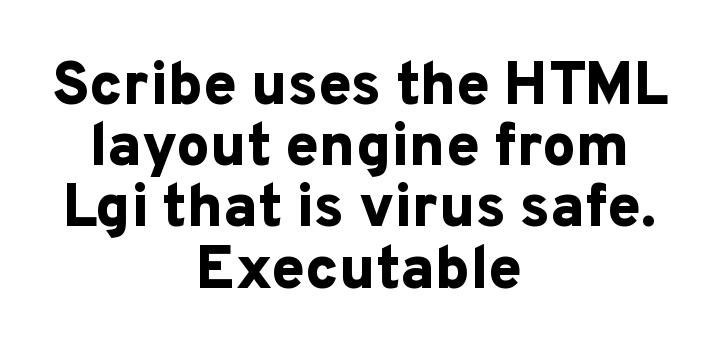
The image shows 60 px bold sans-serif type, upright; set centered, tight line spacing (1.02x), normal letter spacing, not underlined; low stroke contrast and a medium x-height.
